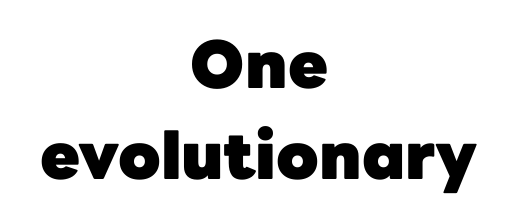
The image shows 65 px heavy sans-serif type, upright; set centered, normal line spacing (1.4x), normal letter spacing, not underlined; low stroke contrast and a medium x-height.
